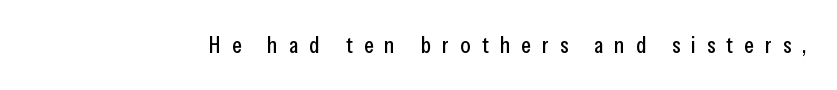
Look at the tracking — it's clearly loosened, letters drifting apart. Notice how the stems are strictly vertical — no italics here. Underlining? Definitely not there.
